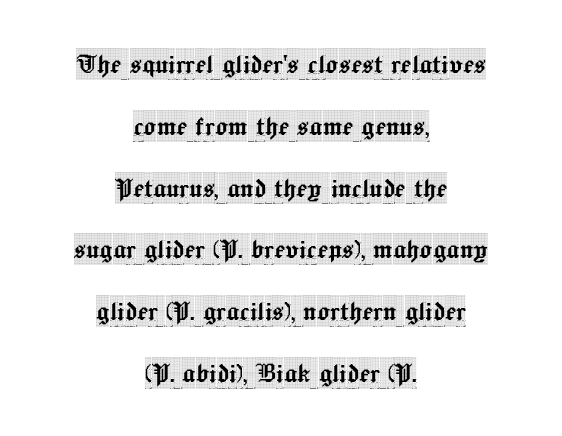
Inter-character spacing is left at the font's built-in metrics. Line starts and ends both wander, symmetrically. The face used here is proportionally spaced, like ordinary book or web type. Type without underlining. Examine the stroke ends and you'll spot serifs. Vertical strokes here are truly vertical.
